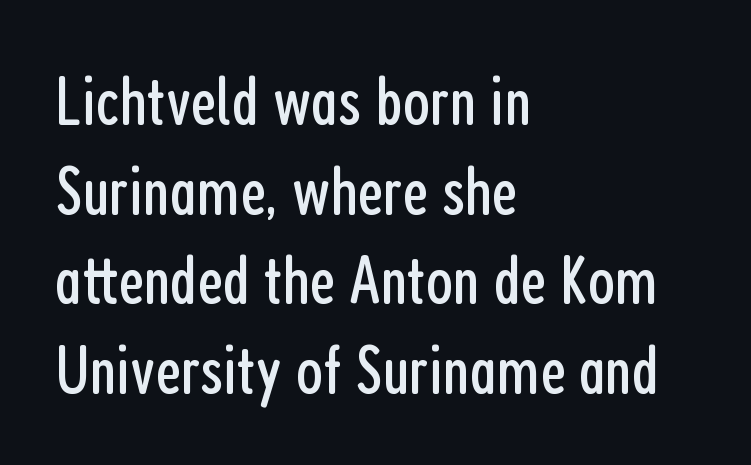
This sample uses plain, unmodified letter spacing. Any mark beneath the type? The region is blank. Is the type heavy? It reads as light-to-regular instead. Leading: standard. Each letter keeps its own natural width here, so spacing adapts to shape.
